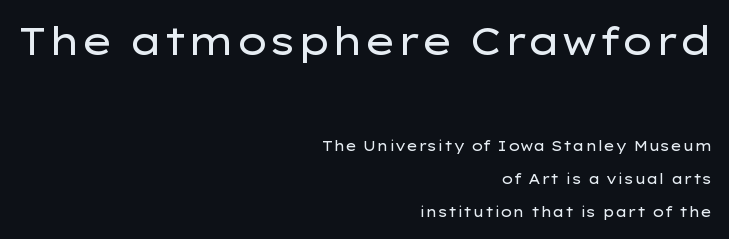
Q: Is the text bold? A: No.
Q: Is the text italic (slanted)? A: No, it is upright.
Q: Is the typeface a serif or a sans-serif typeface? A: Sans-serif.
Q: Is the text underlined? A: No.
Q: How is the paragraph aligned? A: Right-aligned.
Q: Is the spacing between letters normal or unusually wide? A: Normal.
Q: Is the spacing between lines tight, normal or loose? A: Loose.
Q: Which block of text is set in a larger size, the first (top) or the second (bottom)? A: The first (top) one.
Q: Width (condensed, normal, or wide)? A: Wide.
Q: Stroke contrast? A: Low.
Q: x-height? A: Medium.
Q: Monospaced? A: No.
